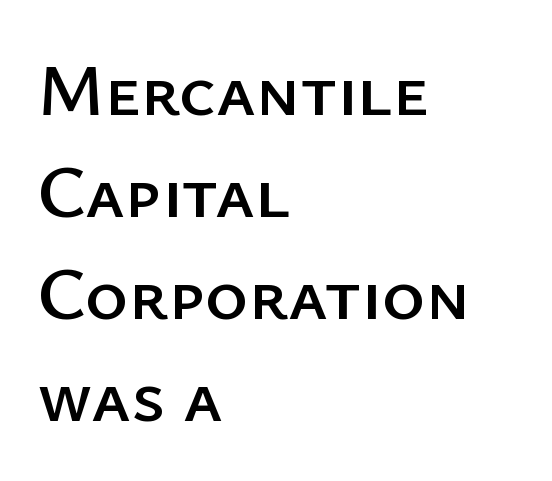
Q: Is the text italic (slanted)? A: No, it is upright.
Q: Is the typeface a serif or a sans-serif typeface? A: Sans-serif.
Q: Is the text underlined? A: No.
Q: How is the paragraph aligned? A: Left-aligned.
Q: Is the spacing between letters normal or unusually wide? A: Normal.
Q: Is the spacing between lines tight, normal or loose? A: Normal.
Q: Width (condensed, normal, or wide)? A: Normal.
Q: Stroke contrast? A: Low.
Q: x-height? A: Medium.
Q: Monospaced? A: No.
